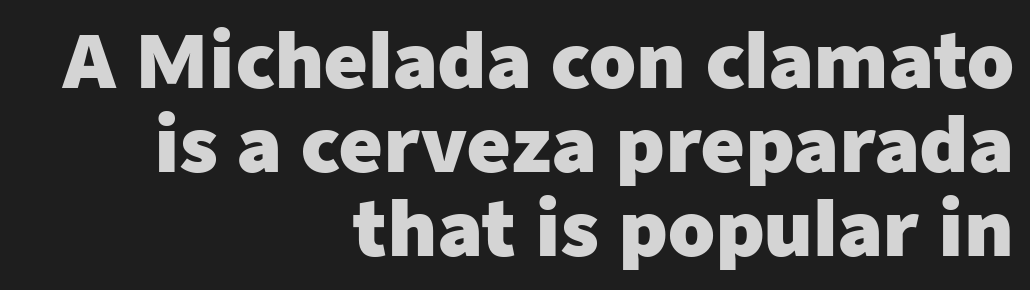
Q: Is the text bold? A: Yes.
Q: Is the text italic (slanted)? A: No, it is upright.
Q: Is the typeface a serif or a sans-serif typeface? A: Sans-serif.
Q: Is the text underlined? A: No.
Q: How is the paragraph aligned? A: Right-aligned.
Q: Is the spacing between letters normal or unusually wide? A: Normal.
Q: Is the spacing between lines tight, normal or loose? A: Tight.
Q: Width (condensed, normal, or wide)? A: Normal.
Q: Stroke contrast? A: Low.
Q: x-height? A: Medium.
Q: Monospaced? A: No.
